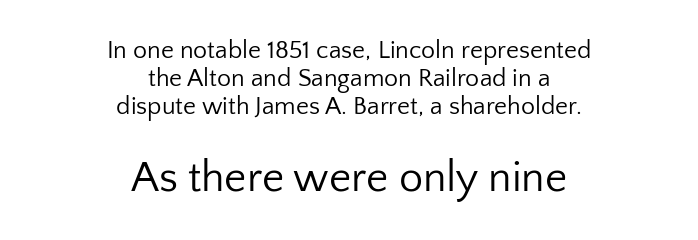
This sample uses a sans-serif face. Glyph-to-glyph distance matches everyday printed text. Compared with a flush-left layout, this one balances lines on the center instead. A light-to-regular cut is what we see here. If you measured baseline to baseline, you'd find a short distance. Honestly, there is no underline to notice here at all.
